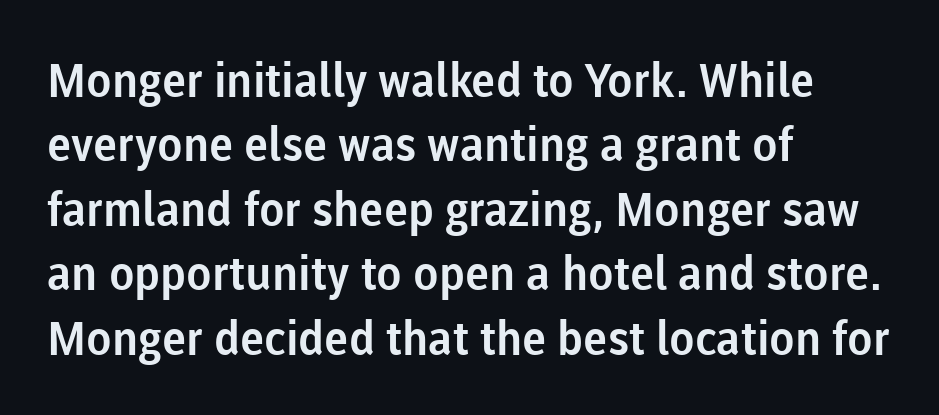
{"serif": "no", "italic": "no", "width": "normal", "stroke_contrast": "low", "x_height": "medium", "monospaced": "no", "underline": "no", "align": "left", "line_spacing": "normal", "line_spacing_ratio": 1.37, "letter_spacing": "normal", "letter_spacing_em": 0.0, "glyph_px": 47}
